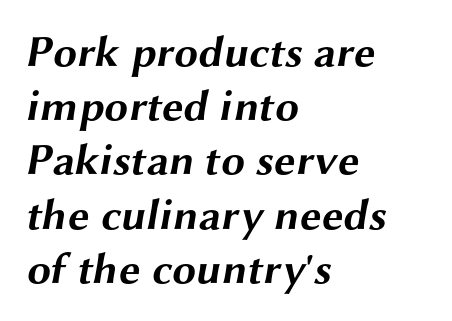
The space beneath each line is pristine and unruled. There is no visible air inserted between adjacent glyphs. Regarding leading, the lines here are spaced in the standard way. In terms of letterform style, serifs are entirely absent. The passage shown is emphatically bold. Do the characters align in a grid? No, the font is proportional.
